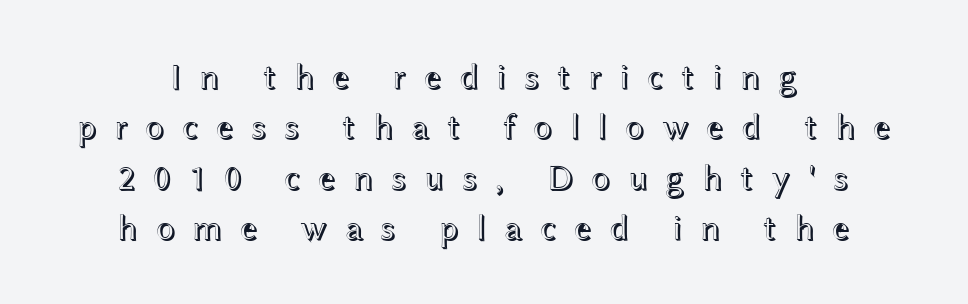
The image shows 36 px wide type, upright; set normal line spacing (1.4x), unusually wide letter spacing (+0.46 em), not underlined; a medium x-height.
